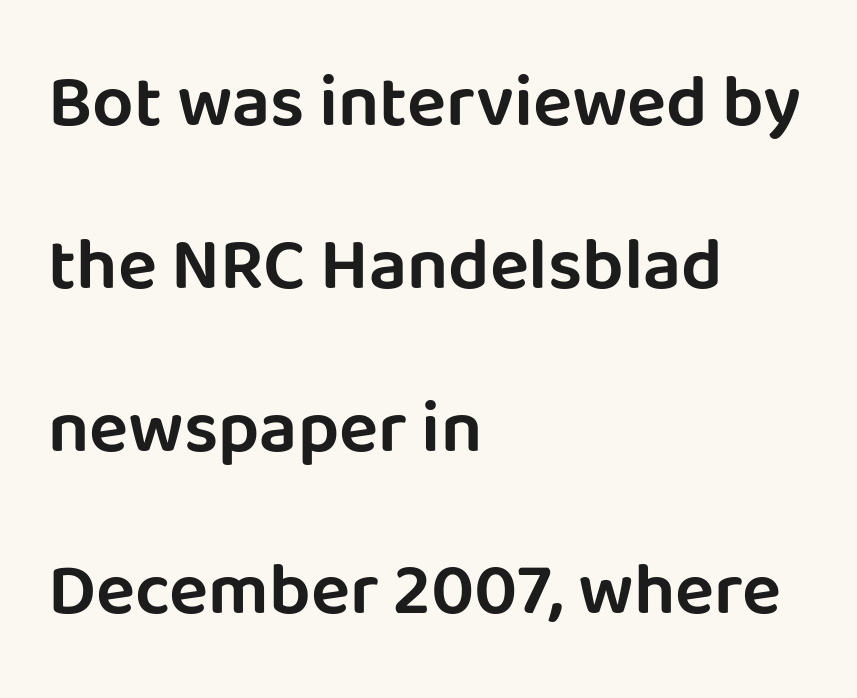
Q: Is the text italic (slanted)? A: No, it is upright.
Q: Is the typeface a serif or a sans-serif typeface? A: Sans-serif.
Q: Is the text underlined? A: No.
Q: How is the paragraph aligned? A: Left-aligned.
Q: Is the spacing between letters normal or unusually wide? A: Normal.
Q: Is the spacing between lines tight, normal or loose? A: Loose.
Q: Width (condensed, normal, or wide)? A: Normal.
Q: Stroke contrast? A: Low.
Q: x-height? A: Large.
Q: Monospaced? A: No.
